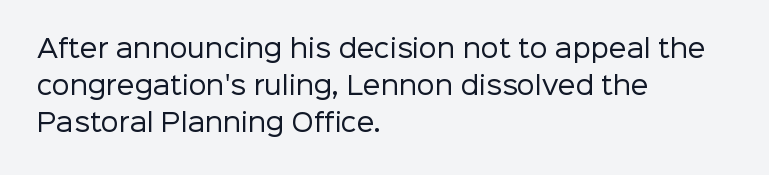
Q: Is the text bold? A: No.
Q: Is the text italic (slanted)? A: No, it is upright.
Q: Is the text underlined? A: No.
Q: How is the paragraph aligned? A: Left-aligned.
Q: Is the spacing between letters normal or unusually wide? A: Normal.
Q: Is the spacing between lines tight, normal or loose? A: Normal.
